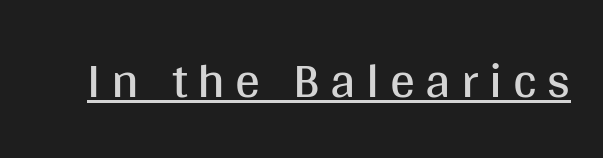
Q: Is the text bold? A: No.
Q: Is the text italic (slanted)? A: No, it is upright.
Q: Is the typeface a serif or a sans-serif typeface? A: Sans-serif.
Q: Is the text underlined? A: Yes.
Q: Is the spacing between letters normal or unusually wide? A: Unusually wide.
Q: Width (condensed, normal, or wide)? A: Normal.
Q: Stroke contrast? A: Medium.
Q: x-height? A: Large.
Q: Monospaced? A: No.
